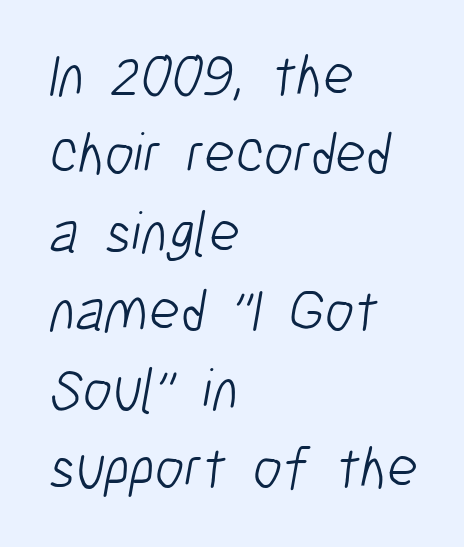
The line texture is even and compact thanks to regular tracking. Think of a printed novel: that variable character pitch is what you see here. Layout note: lines flush left. The vertical gap from one line to the next is medium. Only glyphs here, with clear space below each row.
